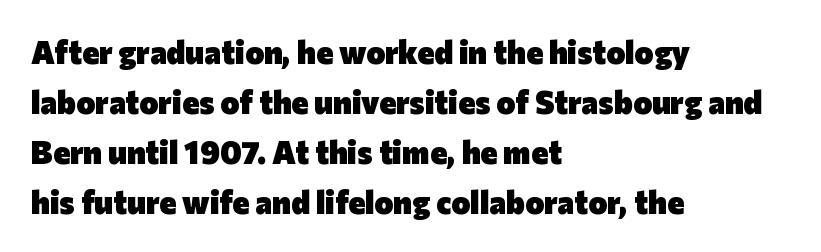
{"serif": "no", "italic": "no", "bold": "yes", "weight": "heavy", "width": "normal", "stroke_contrast": "low", "x_height": "medium", "monospaced": "no", "underline": "no", "align": "left", "line_spacing": "normal", "line_spacing_ratio": 1.56, "letter_spacing": "normal", "letter_spacing_em": 0.0, "glyph_px": 32}
